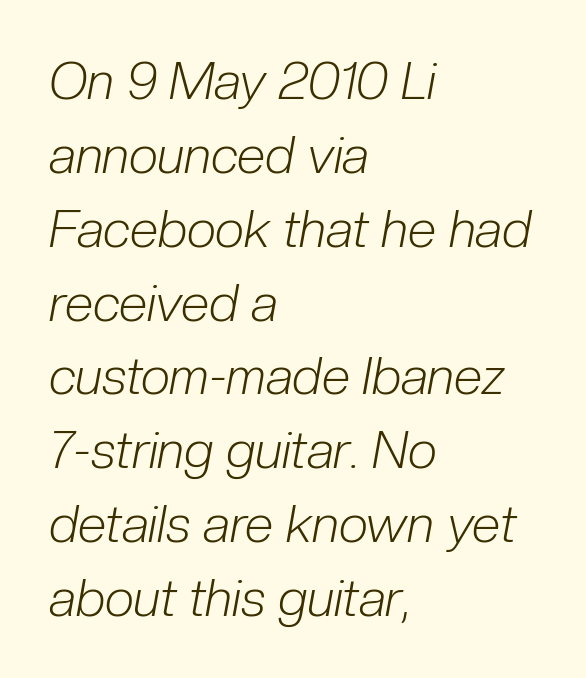
The image shows 52 px light, condensed type, italic (leaning right); set left-aligned, normal line spacing (1.42x), normal letter spacing, not underlined; low stroke contrast and a medium x-height.
